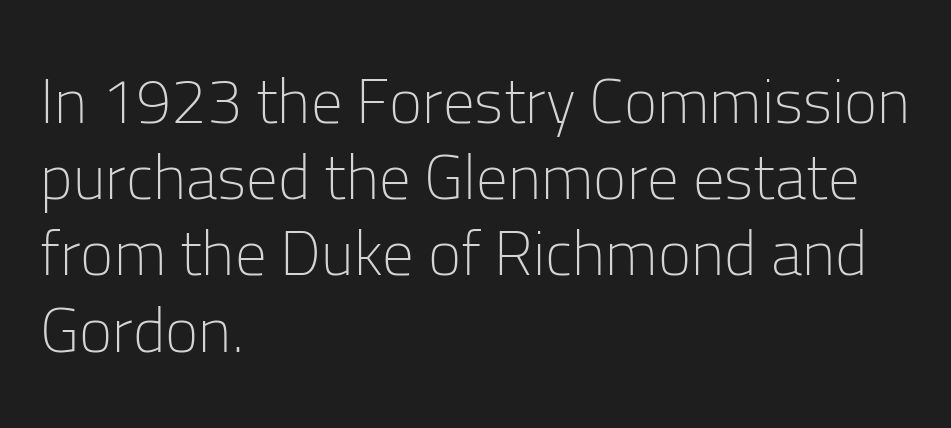
{"serif": "no", "italic": "no", "bold": "no", "weight": "light", "width": "normal", "stroke_contrast": "low", "x_height": "medium", "monospaced": "no", "underline": "no", "align": "left", "line_spacing_ratio": 1.21, "letter_spacing": "normal", "letter_spacing_em": 0.0, "glyph_px": 63}
